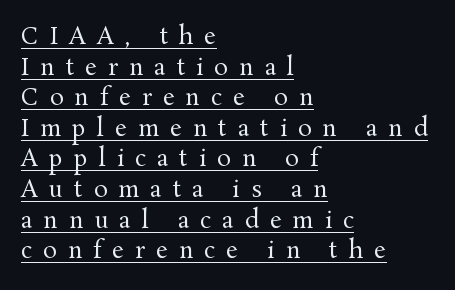
The image shows 23 px text type, upright; set left-aligned, normal line spacing (1.33x), unusually wide letter spacing (+0.48 em), underlined.
